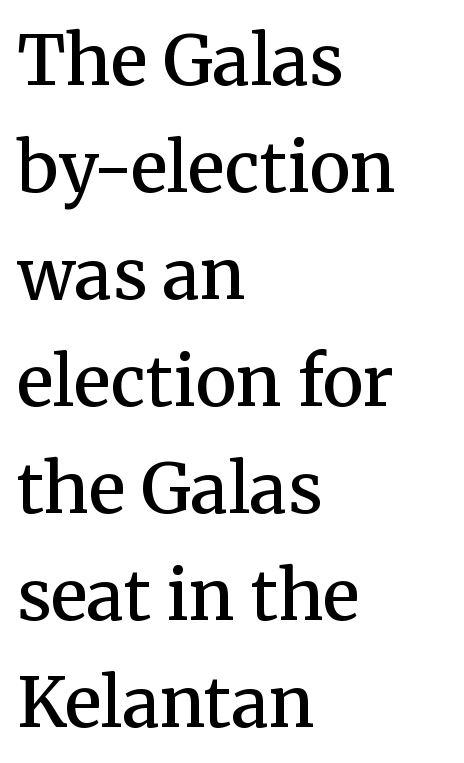
Q: Is the text bold? A: Semi-bold.
Q: Is the text italic (slanted)? A: No, it is upright.
Q: Is the typeface a serif or a sans-serif typeface? A: Serif.
Q: Is the text underlined? A: No.
Q: How is the paragraph aligned? A: Left-aligned.
Q: Is the spacing between letters normal or unusually wide? A: Normal.
Q: Is the spacing between lines tight, normal or loose? A: Normal.
Q: Width (condensed, normal, or wide)? A: Normal.
Q: Stroke contrast? A: Medium.
Q: x-height? A: Medium.
Q: Monospaced? A: No.
